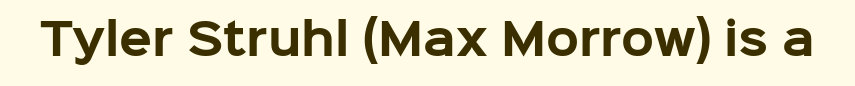
The image shows 43 px bold sans-serif type, upright; set normal letter spacing, not underlined; low stroke contrast and a medium x-height.
